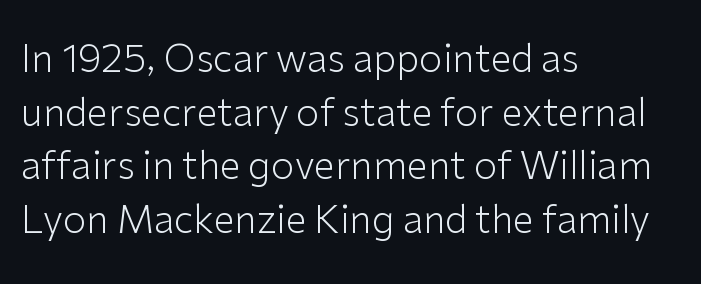
{"serif": "no", "italic": "no", "bold": "no", "weight": "light", "width": "normal", "stroke_contrast": "low", "x_height": "medium", "monospaced": "no", "underline": "no", "align": "left", "line_spacing": "normal", "line_spacing_ratio": 1.41, "letter_spacing": "normal", "letter_spacing_em": 0.0, "glyph_px": 38}
